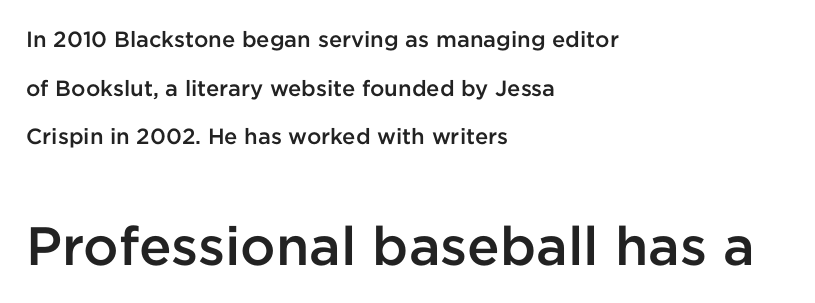
The image shows 54 px semibold sans-serif type, upright; set left-aligned, loose line spacing (2.21x), normal letter spacing, not underlined; the second (bottom) block is 2.45x larger; low stroke contrast and a medium x-height.
